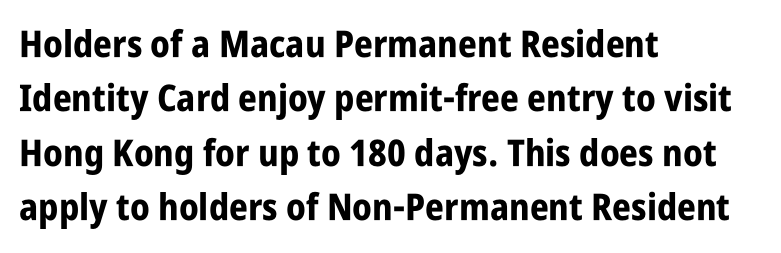
The image shows 37 px bold, condensed sans-serif type, upright; set left-aligned, normal line spacing (1.47x), normal letter spacing, not underlined; low stroke contrast and a large x-height.
